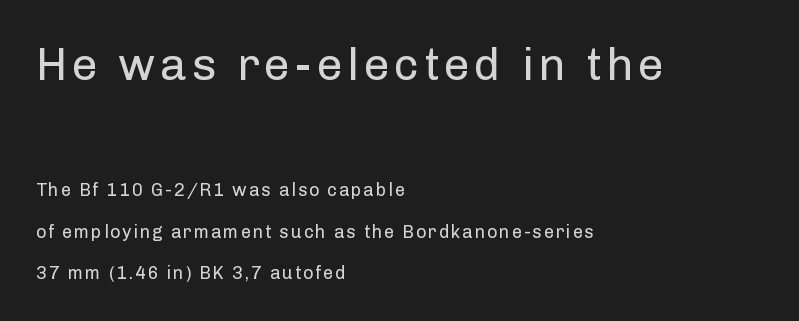
Q: Is the text bold? A: No.
Q: Is the text italic (slanted)? A: No, it is upright.
Q: Is the typeface a serif or a sans-serif typeface? A: Sans-serif.
Q: Is the text underlined? A: No.
Q: How is the paragraph aligned? A: Left-aligned.
Q: Is the spacing between lines tight, normal or loose? A: Loose.
Q: Which block of text is set in a larger size, the first (top) or the second (bottom)? A: The first (top) one.
Q: Width (condensed, normal, or wide)? A: Normal.
Q: Stroke contrast? A: Low.
Q: x-height? A: Medium.
Q: Monospaced? A: No.
